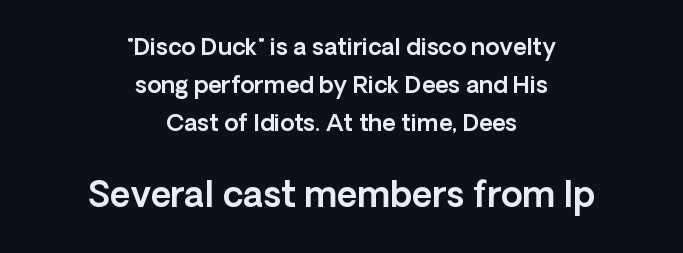
The image shows 35 px sans-serif type, upright; set centered, normal line spacing (1.66x), normal letter spacing, not underlined; the second (bottom) block is 1.52x larger; a medium x-height.
